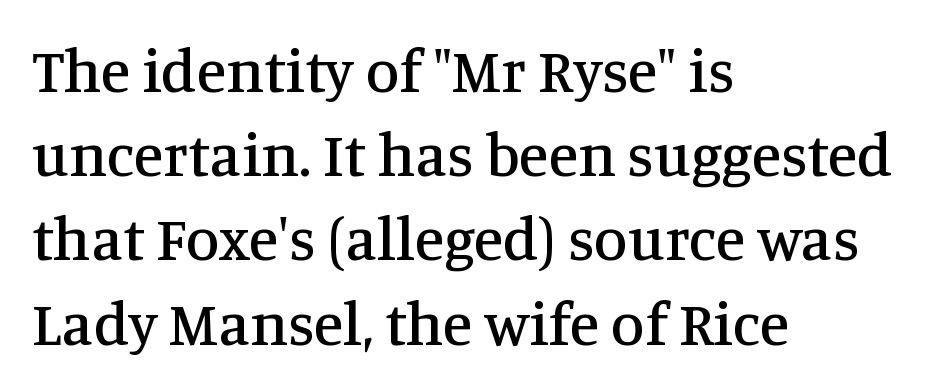
No extra tracking has been applied to these lines. Beneath every word, the page is bare. Which margin do the lines hug? The left one — the right edge is uneven. Letterform terminals end in serifs throughout the passage. If you measured baseline to baseline, you'd find a middling distance. It's the straight-up-and-down kind of type.
